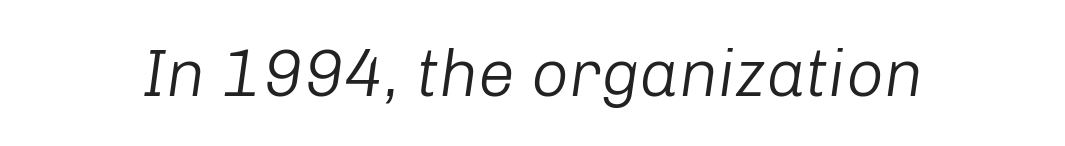
Characters are canted at an angle relative to the baseline's perpendicular. This sample has the flowing, uneven cadence of proportional lettering. Honestly, there is no underline to notice here at all. The line texture is even and compact thanks to regular tracking. Is the type heavy? It reads as light-to-regular instead.
